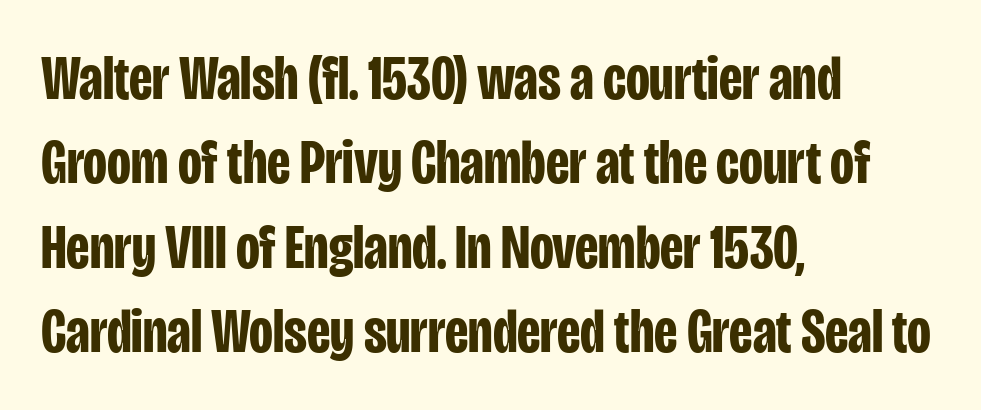
Q: Is the text bold? A: Yes.
Q: Is the text italic (slanted)? A: No, it is upright.
Q: Is the typeface a serif or a sans-serif typeface? A: Sans-serif.
Q: Is the text underlined? A: No.
Q: How is the paragraph aligned? A: Left-aligned.
Q: Is the spacing between letters normal or unusually wide? A: Normal.
Q: Is the spacing between lines tight, normal or loose? A: Normal.
Q: Width (condensed, normal, or wide)? A: Condensed.
Q: Stroke contrast? A: Low.
Q: x-height? A: Large.
Q: Monospaced? A: No.
